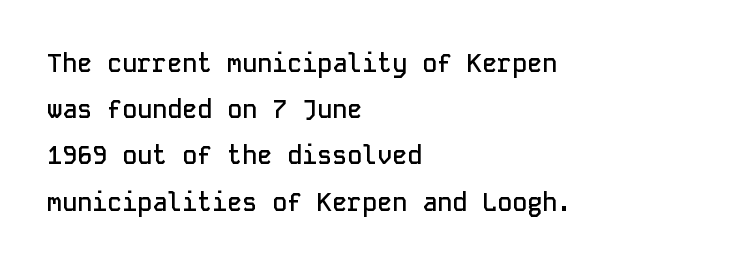
The image shows 25 px text type, upright; set left-aligned, line spacing 1.85x, normal letter spacing, not underlined.
